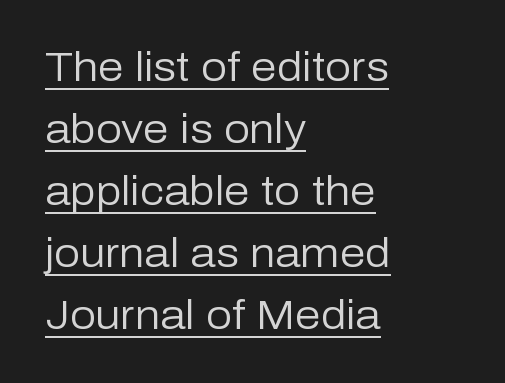
Q: Is the text bold? A: No.
Q: Is the text italic (slanted)? A: No, it is upright.
Q: Is the typeface a serif or a sans-serif typeface? A: Sans-serif.
Q: Is the text underlined? A: Yes.
Q: How is the paragraph aligned? A: Left-aligned.
Q: Is the spacing between letters normal or unusually wide? A: Normal.
Q: Is the spacing between lines tight, normal or loose? A: Normal.
Q: Width (condensed, normal, or wide)? A: Normal.
Q: Stroke contrast? A: Low.
Q: x-height? A: Medium.
Q: Monospaced? A: No.
